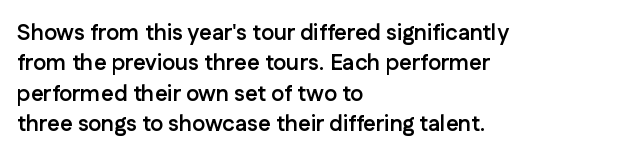
Q: Is the text bold? A: Yes.
Q: Is the text italic (slanted)? A: No, it is upright.
Q: Is the text underlined? A: No.
Q: How is the paragraph aligned? A: Left-aligned.
Q: Is the spacing between letters normal or unusually wide? A: Normal.
Q: Is the spacing between lines tight, normal or loose? A: Normal.
